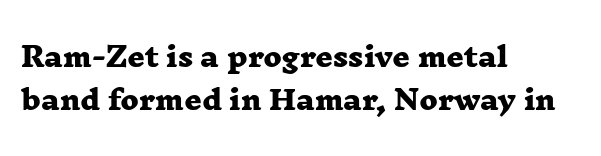
{"bold": "yes", "underline": "no", "align": "left", "line_spacing": "normal", "line_spacing_ratio": 1.6, "letter_spacing": "normal", "letter_spacing_em": 0.0, "glyph_px": 27}
